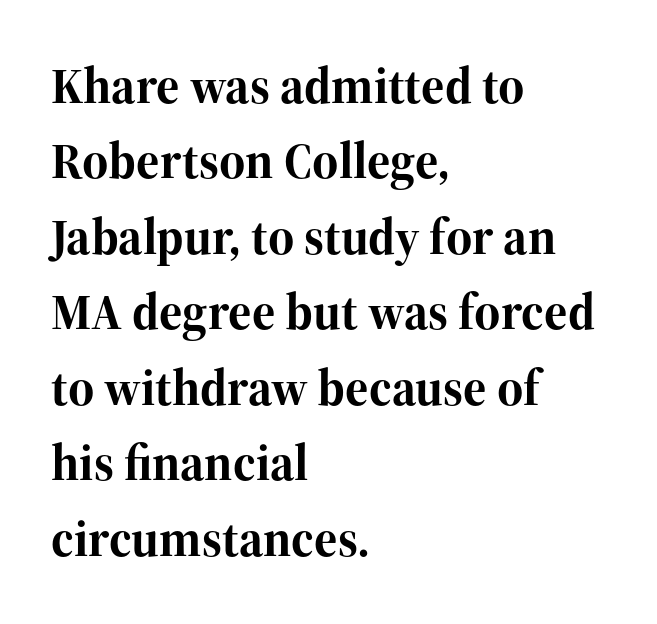
Q: Is the text bold? A: Yes.
Q: Is the text italic (slanted)? A: No, it is upright.
Q: Is the typeface a serif or a sans-serif typeface? A: Serif.
Q: Is the text underlined? A: No.
Q: How is the paragraph aligned? A: Left-aligned.
Q: Is the spacing between letters normal or unusually wide? A: Normal.
Q: Is the spacing between lines tight, normal or loose? A: Normal.
Q: Width (condensed, normal, or wide)? A: Normal.
Q: Stroke contrast? A: High.
Q: x-height? A: Medium.
Q: Monospaced? A: No.
